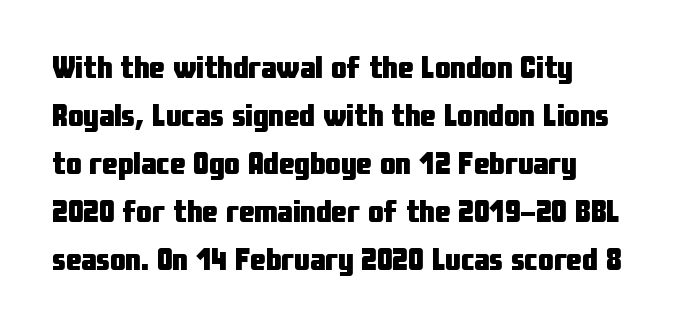
Stroke terminals: plain, sans-serif. These lines keep a tight, regular rhythm from letter to letter. Stroke thickness is high; the sample reads as a true bold. Here the designer chose a conventional face with non-uniform glyph widths. The passage is arranged the way most books set body copy — flush left. The font's upright variant was chosen for this text.
